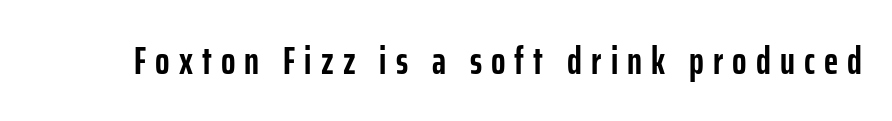
Q: Is the text bold? A: Yes.
Q: Is the text italic (slanted)? A: No, it is upright.
Q: Is the typeface a serif or a sans-serif typeface? A: Sans-serif.
Q: Is the text underlined? A: No.
Q: Is the spacing between letters normal or unusually wide? A: Unusually wide.
Q: Width (condensed, normal, or wide)? A: Condensed.
Q: Stroke contrast? A: Low.
Q: x-height? A: Medium.
Q: Monospaced? A: No.
